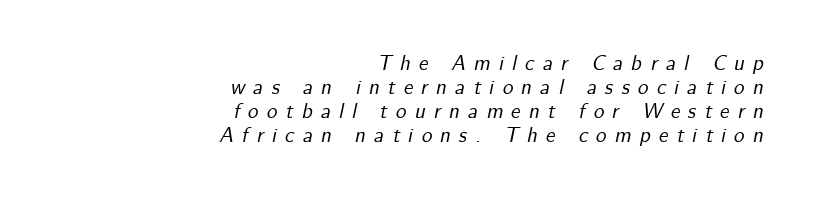
{"italic": "yes", "lean": "right", "slant_degrees": 12, "underline": "no", "align": "right", "line_spacing": "tight", "line_spacing_ratio": 1.14, "letter_spacing": "wide", "letter_spacing_em": 0.39, "glyph_px": 21}
